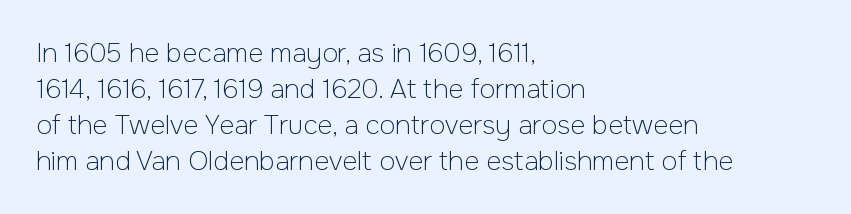
The characters are drawn with everyday or finer stroke widths. Line beginnings align vertically; line endings do not. Rule under the text: the space is simply empty. Words appear dense and cohesive because spacing is normal. Whoever set this chose a conventional vertical rhythm. Rendered with straight, roman letterforms.
